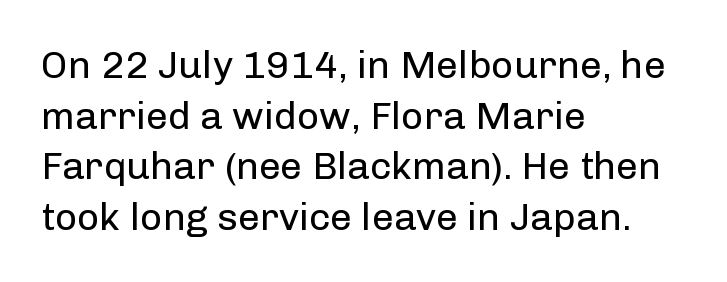
{"serif": "no", "italic": "no", "bold": "no", "weight": "regular", "width": "normal", "stroke_contrast": "low", "x_height": "medium", "monospaced": "no", "underline": "no", "align": "left", "line_spacing": "normal", "line_spacing_ratio": 1.3, "letter_spacing": "normal", "letter_spacing_em": 0.0, "glyph_px": 39}
